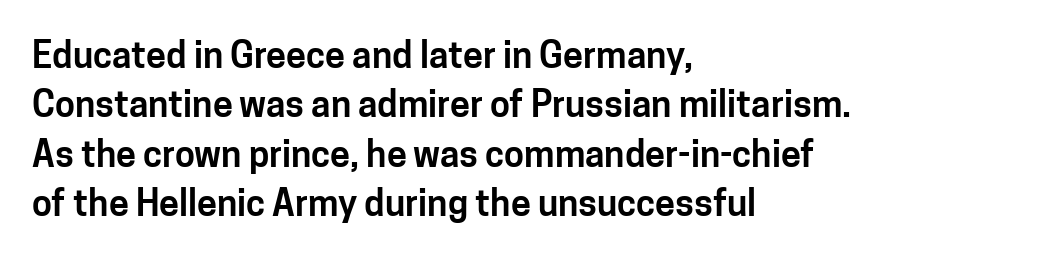
Observe the ordinary spacing: letters are neighbours, not strangers. Look at the bottom of the vertical strokes: they stop flat, with no serifs. You could not count columns in this text — the font is proportionally spaced. Interline gaps are of average width in this sample. Horizontally, the lines are justified to the leading edge only. The specimen reads as upright at a glance.
